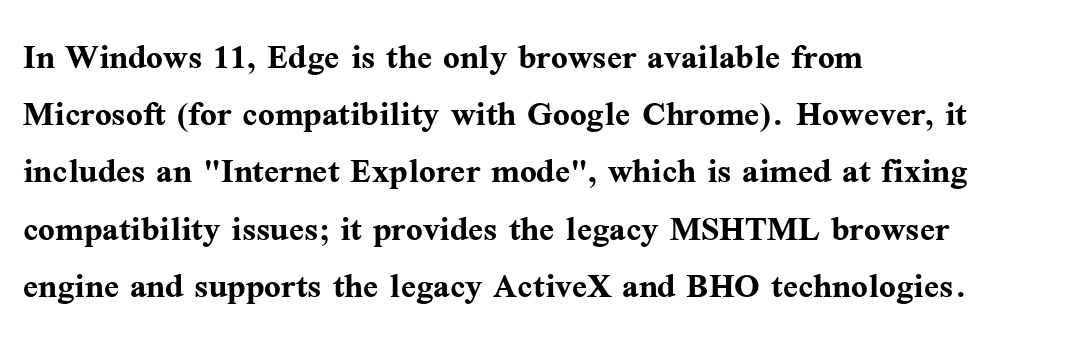
The image shows 44 px semibold serif type, upright; set left-aligned, normal line spacing (1.3x), normal letter spacing, not underlined; medium stroke contrast and a medium x-height.
